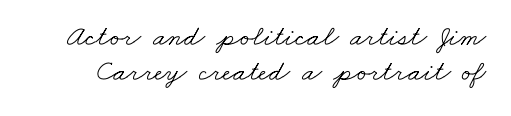
{"serif": "yes", "bold": "no", "weight": "light", "width": "wide", "stroke_contrast": "low", "x_height": "small", "monospaced": "no", "underline": "no", "line_spacing_ratio": 1.21, "letter_spacing": "normal", "letter_spacing_em": 0.0, "glyph_px": 29}
